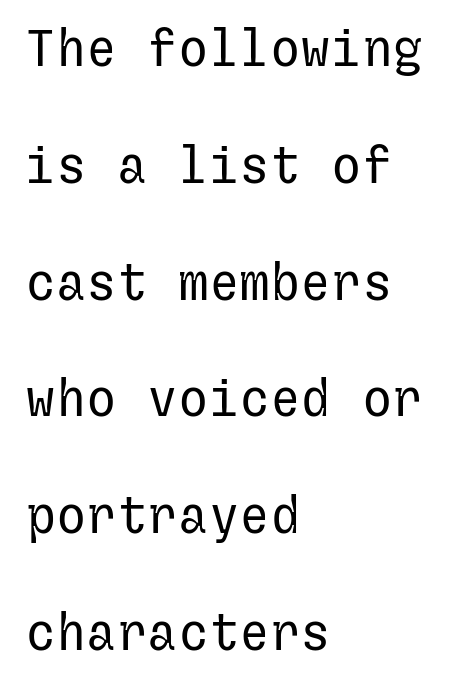
The image shows 51 px regular-weight sans-serif type, upright; set left-aligned, loose line spacing (2.29x), normal letter spacing, not underlined; low stroke contrast and a medium x-height.
